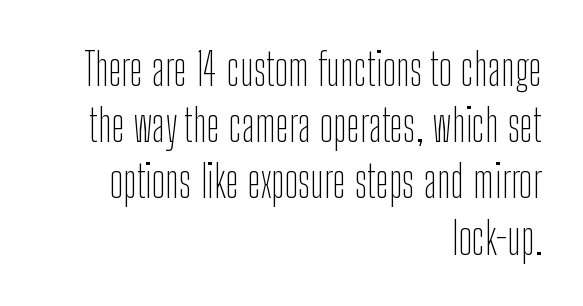
{"serif": "no", "italic": "no", "bold": "no", "weight": "thin", "width": "condensed", "stroke_contrast": "low", "x_height": "medium", "monospaced": "no", "underline": "no", "align": "right", "line_spacing": "normal", "line_spacing_ratio": 1.25, "letter_spacing": "normal", "letter_spacing_em": 0.0, "glyph_px": 45}
